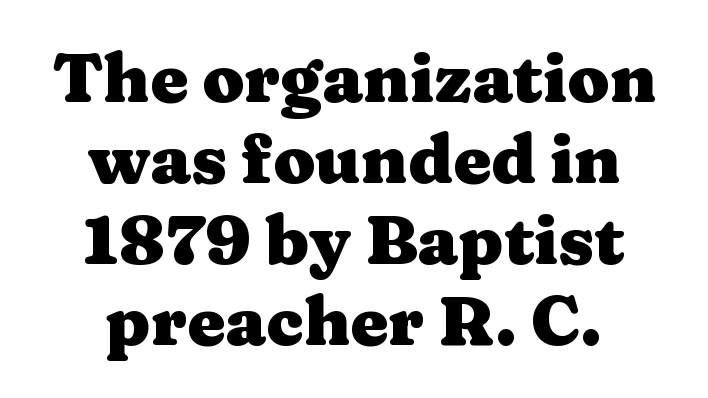
Q: Is the text bold? A: Yes.
Q: Is the text italic (slanted)? A: No, it is upright.
Q: Is the typeface a serif or a sans-serif typeface? A: Serif.
Q: Is the text underlined? A: No.
Q: How is the paragraph aligned? A: Centered.
Q: Is the spacing between letters normal or unusually wide? A: Normal.
Q: Width (condensed, normal, or wide)? A: Wide.
Q: Stroke contrast? A: Medium.
Q: x-height? A: Medium.
Q: Monospaced? A: No.
